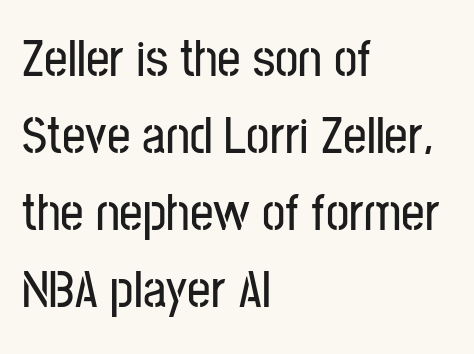
The image shows 52 px condensed sans-serif type, upright; set left-aligned, normal line spacing (1.48x), normal letter spacing, not underlined; low stroke contrast and a medium x-height.
